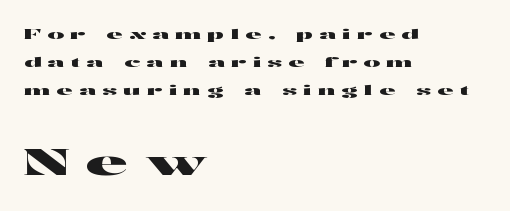
{"serif": "no", "italic": "no", "width": "wide", "stroke_contrast": "high", "x_height": "medium", "monospaced": "no", "underline": "no", "align": "left", "line_spacing": "loose", "line_spacing_ratio": 2.01, "letter_spacing": "wide", "letter_spacing_em": 0.45, "larger_block": "second", "size_ratio": 2.57, "glyph_px": 36}
